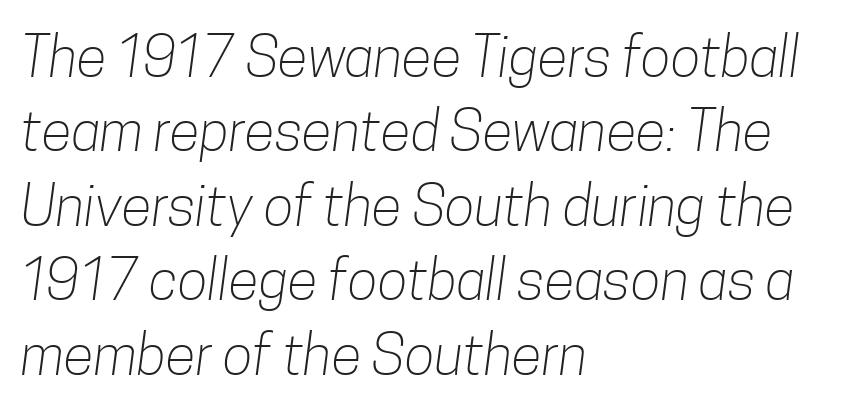
Q: Is the text bold? A: No.
Q: Is the typeface a serif or a sans-serif typeface? A: Sans-serif.
Q: Is the text underlined? A: No.
Q: How is the paragraph aligned? A: Left-aligned.
Q: Is the spacing between letters normal or unusually wide? A: Normal.
Q: Is the spacing between lines tight, normal or loose? A: Normal.
Q: Width (condensed, normal, or wide)? A: Condensed.
Q: Stroke contrast? A: Low.
Q: x-height? A: Medium.
Q: Monospaced? A: No.
